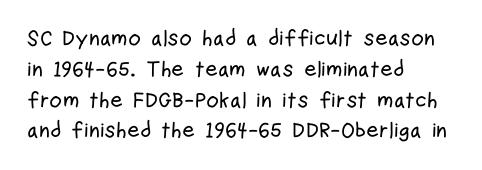
The image shows 22 px text type, upright; set left-aligned, normal line spacing (1.4x), normal letter spacing, not underlined.
